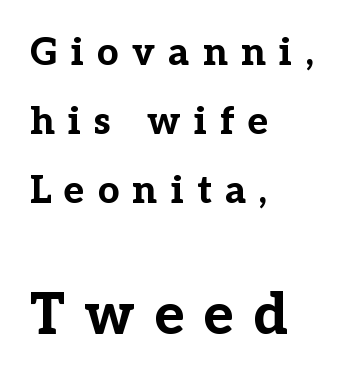
The passage shown is typed in a proportional face where columns would drift. The paragraph shown leans on its left margin. The type family on display is of the serif kind. Vertical strokes here are truly vertical. The typesetting leans heavy: a genuine bold. Is the lower block the larger one? Yes — the lower block carries the bigger type.
